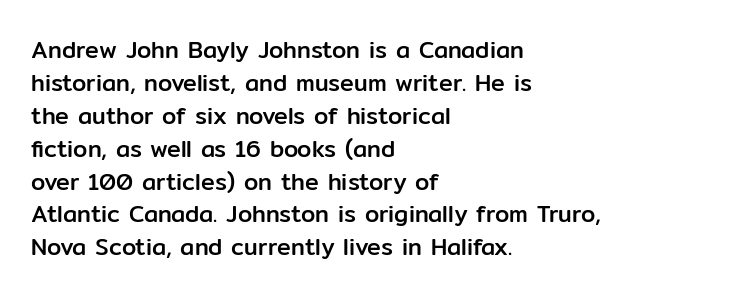
Q: Is the text italic (slanted)? A: No, it is upright.
Q: Is the text underlined? A: No.
Q: How is the paragraph aligned? A: Left-aligned.
Q: Is the spacing between letters normal or unusually wide? A: Normal.
Q: Is the spacing between lines tight, normal or loose? A: Normal.
